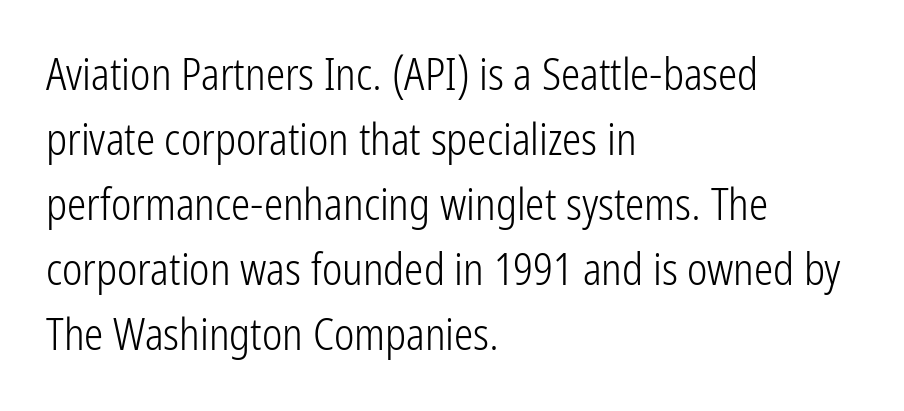
The font family rendered here belongs to the sans-serif group. Spacing verdict: proportional, widths tailored to each character. These glyphs show unthickened strokes, regular width or finer. The foot of each line stays bare and open. Posture: straight, roman, zero tilt.
